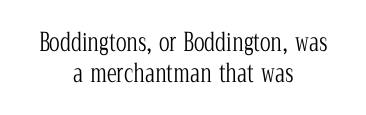
The image shows 25 px text type, upright; set centered, line spacing 1.23x, normal letter spacing, not underlined.
